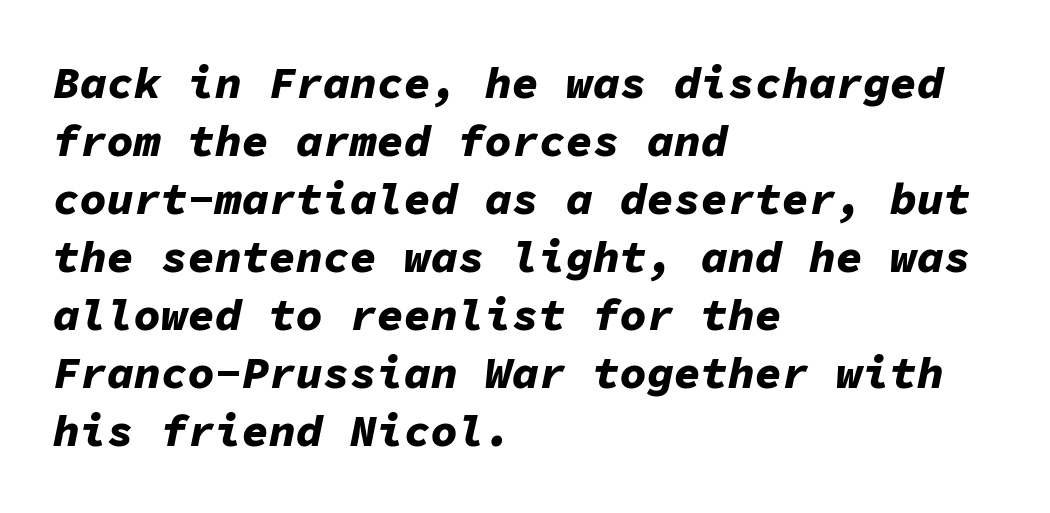
{"italic": "yes", "lean": "right", "slant_degrees": 11, "bold": "yes", "weight": "bold", "width": "normal", "stroke_contrast": "low", "x_height": "medium", "monospaced": "yes", "underline": "no", "align": "left", "line_spacing": "normal", "line_spacing_ratio": 1.29, "letter_spacing": "normal", "letter_spacing_em": 0.0, "glyph_px": 45}
